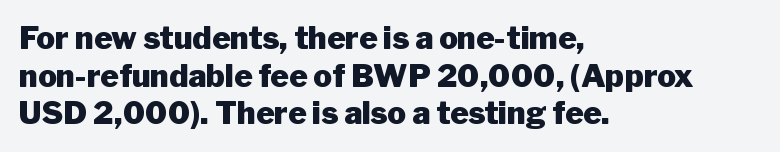
{"serif": "no", "italic": "no", "bold": "yes", "weight": "heavy", "width": "normal", "stroke_contrast": "low", "x_height": "medium", "monospaced": "no", "underline": "no", "align": "left", "line_spacing_ratio": 1.21, "letter_spacing": "normal", "letter_spacing_em": 0.0, "glyph_px": 31}
